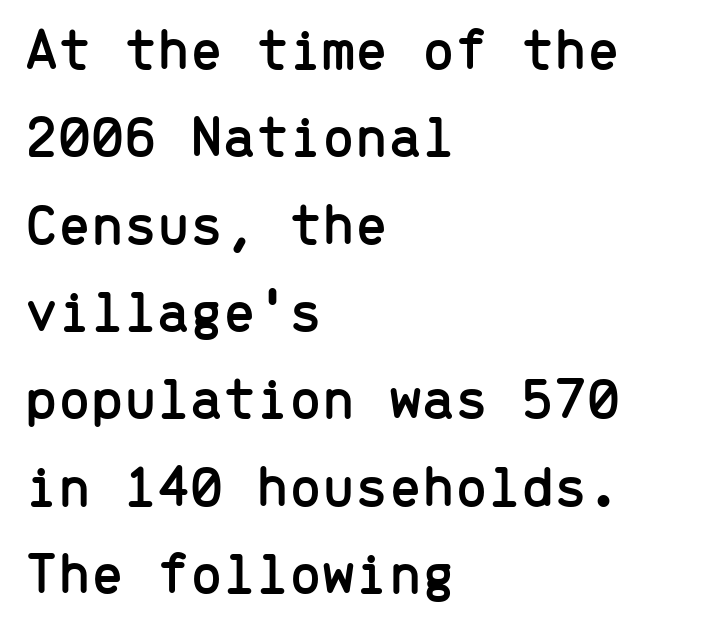
Q: Is the text italic (slanted)? A: No, it is upright.
Q: Is the typeface a serif or a sans-serif typeface? A: Sans-serif.
Q: Is the text underlined? A: No.
Q: How is the paragraph aligned? A: Left-aligned.
Q: Is the spacing between letters normal or unusually wide? A: Normal.
Q: Is the spacing between lines tight, normal or loose? A: Normal.
Q: Width (condensed, normal, or wide)? A: Normal.
Q: Stroke contrast? A: Low.
Q: x-height? A: Medium.
Q: Monospaced? A: Yes.
